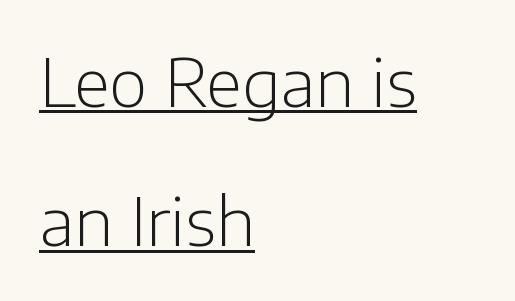
Q: Is the text bold? A: No.
Q: Is the text italic (slanted)? A: No, it is upright.
Q: Is the typeface a serif or a sans-serif typeface? A: Sans-serif.
Q: Is the text underlined? A: Yes.
Q: How is the paragraph aligned? A: Left-aligned.
Q: Is the spacing between letters normal or unusually wide? A: Normal.
Q: Is the spacing between lines tight, normal or loose? A: Loose.
Q: Width (condensed, normal, or wide)? A: Normal.
Q: Stroke contrast? A: Low.
Q: x-height? A: Medium.
Q: Monospaced? A: No.
